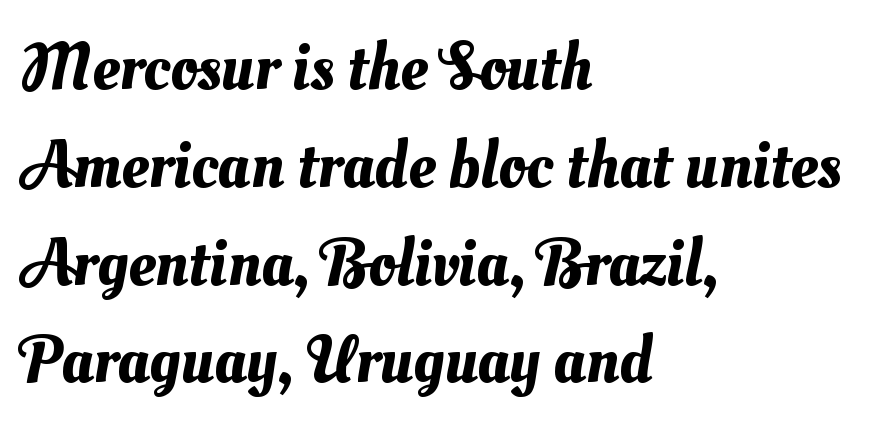
Regular leading. These lines are set flush left with a ragged right edge. Letters rest on an invisible, unmarked baseline. Is this a fixed-width face? No — the glyphs have proportional, varying widths. What stands out about the letter spacing? Nothing — it is the standard amount.
